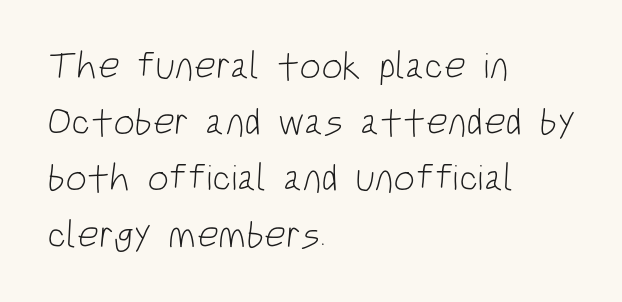
{"serif": "no", "bold": "no", "weight": "light", "width": "condensed", "stroke_contrast": "low", "x_height": "large", "monospaced": "no", "underline": "no", "align": "left", "line_spacing": "normal", "line_spacing_ratio": 1.48, "letter_spacing": "normal", "letter_spacing_em": 0.0, "glyph_px": 38}
